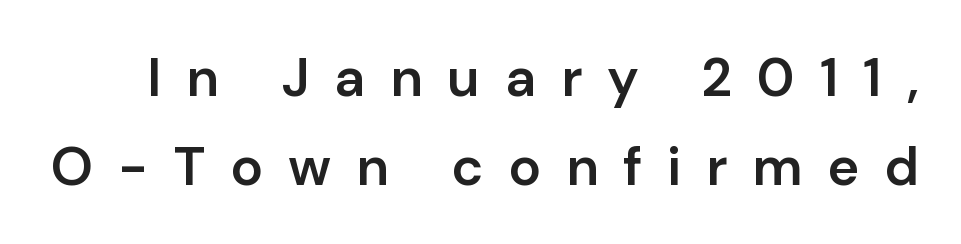
The image shows 54 px semibold sans-serif type, upright; set normal line spacing (1.64x), unusually wide letter spacing (+0.46 em), not underlined; low stroke contrast and a medium x-height.
